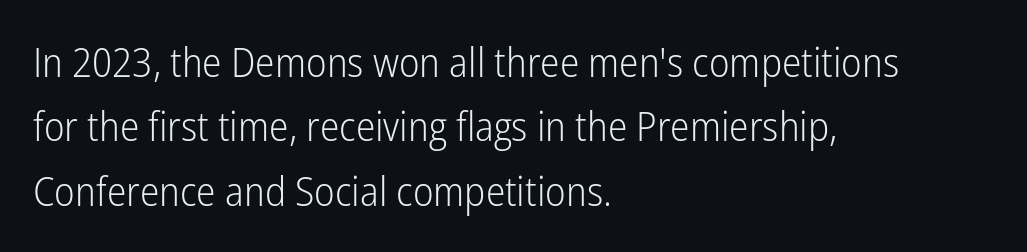
{"serif": "no", "italic": "no", "bold": "no", "weight": "light", "width": "condensed", "stroke_contrast": "low", "x_height": "medium", "monospaced": "no", "underline": "no", "align": "left", "line_spacing": "normal", "line_spacing_ratio": 1.57, "letter_spacing": "normal", "letter_spacing_em": 0.0, "glyph_px": 41}
